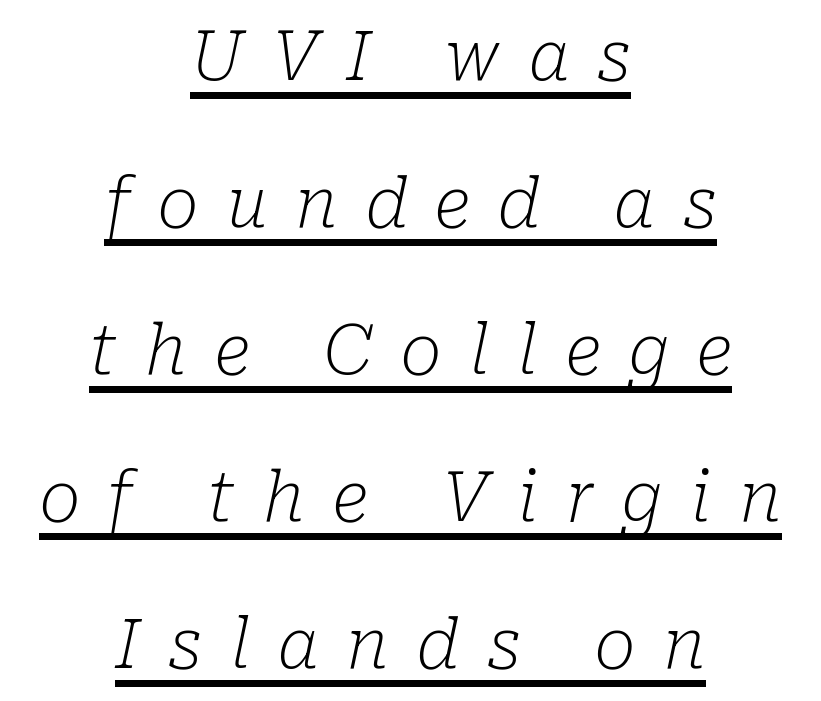
Q: Is the text bold? A: No.
Q: Is the text italic (slanted)? A: Yes, it leans right by about 10 degrees.
Q: Is the typeface a serif or a sans-serif typeface? A: Serif.
Q: Is the text underlined? A: Yes.
Q: How is the paragraph aligned? A: Centered.
Q: Is the spacing between letters normal or unusually wide? A: Unusually wide.
Q: Is the spacing between lines tight, normal or loose? A: Loose.
Q: Width (condensed, normal, or wide)? A: Normal.
Q: Stroke contrast? A: Low.
Q: x-height? A: Medium.
Q: Monospaced? A: No.
